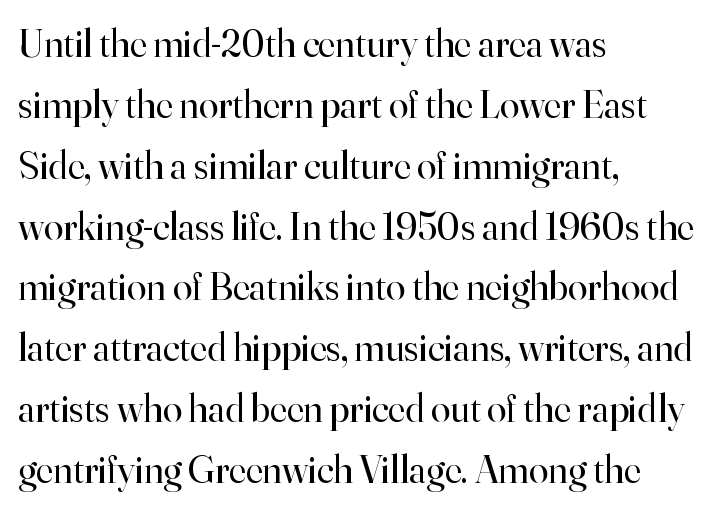
Q: Is the text bold? A: No.
Q: Is the text italic (slanted)? A: No, it is upright.
Q: Is the typeface a serif or a sans-serif typeface? A: Serif.
Q: Is the text underlined? A: No.
Q: How is the paragraph aligned? A: Left-aligned.
Q: Is the spacing between letters normal or unusually wide? A: Normal.
Q: Is the spacing between lines tight, normal or loose? A: Normal.
Q: Width (condensed, normal, or wide)? A: Normal.
Q: Stroke contrast? A: High.
Q: x-height? A: Small.
Q: Monospaced? A: No.
